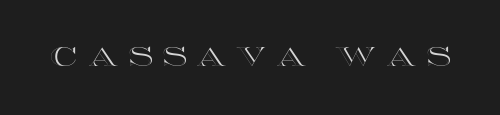
The image shows 26 px text type, upright; set unusually wide letter spacing (+0.37 em), not underlined.
